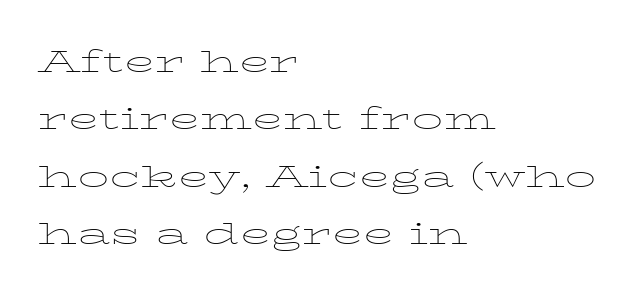
Q: Is the text bold? A: No.
Q: Is the text italic (slanted)? A: No, it is upright.
Q: Is the text underlined? A: No.
Q: How is the paragraph aligned? A: Left-aligned.
Q: Is the spacing between letters normal or unusually wide? A: Normal.
Q: Is the spacing between lines tight, normal or loose? A: Normal.
Q: Width (condensed, normal, or wide)? A: Wide.
Q: Stroke contrast? A: Low.
Q: x-height? A: Medium.
Q: Monospaced? A: No.
